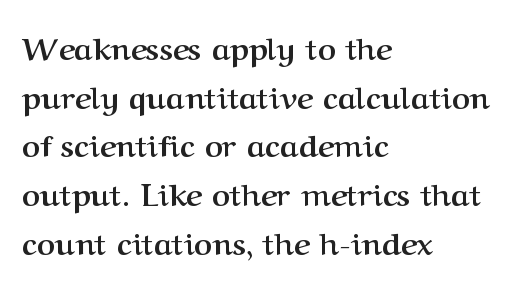
Q: Is the text bold? A: Yes.
Q: Is the text italic (slanted)? A: No, it is upright.
Q: Is the typeface a serif or a sans-serif typeface? A: Serif.
Q: Is the text underlined? A: No.
Q: How is the paragraph aligned? A: Left-aligned.
Q: Is the spacing between letters normal or unusually wide? A: Normal.
Q: Is the spacing between lines tight, normal or loose? A: Normal.
Q: Width (condensed, normal, or wide)? A: Normal.
Q: Stroke contrast? A: Medium.
Q: x-height? A: Medium.
Q: Monospaced? A: No.
